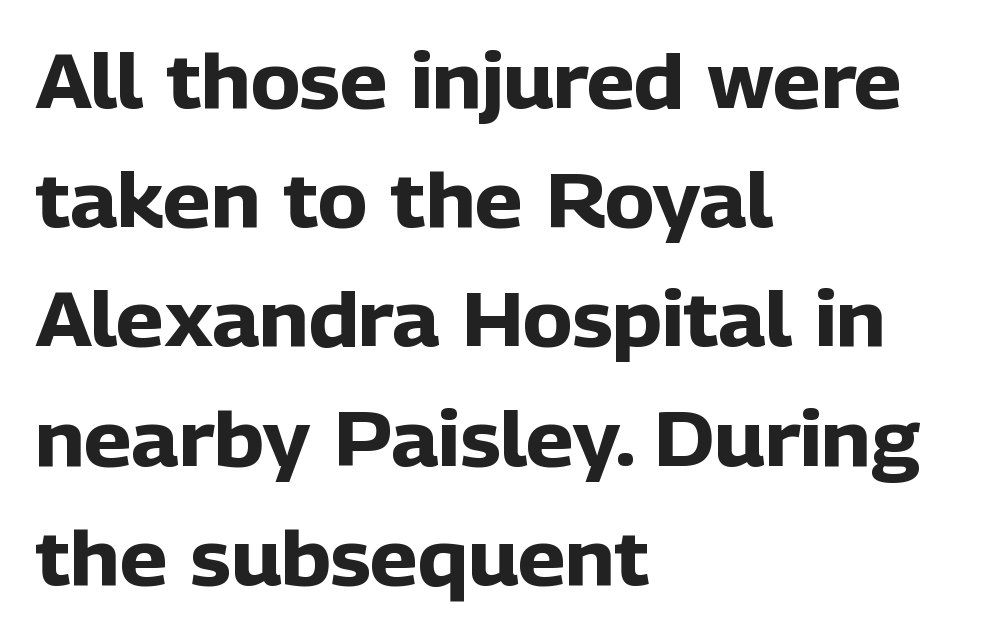
Q: Is the text bold? A: Yes.
Q: Is the text italic (slanted)? A: No, it is upright.
Q: Is the typeface a serif or a sans-serif typeface? A: Sans-serif.
Q: Is the text underlined? A: No.
Q: How is the paragraph aligned? A: Left-aligned.
Q: Is the spacing between letters normal or unusually wide? A: Normal.
Q: Is the spacing between lines tight, normal or loose? A: Normal.
Q: Width (condensed, normal, or wide)? A: Normal.
Q: Stroke contrast? A: Low.
Q: x-height? A: Medium.
Q: Monospaced? A: No.
